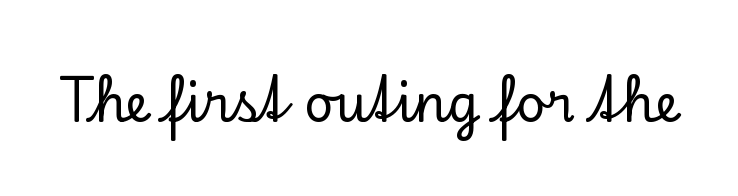
Q: Is the text italic (slanted)? A: No, it is upright.
Q: Is the text underlined? A: No.
Q: Is the spacing between letters normal or unusually wide? A: Normal.
Q: Width (condensed, normal, or wide)? A: Normal.
Q: Stroke contrast? A: Low.
Q: x-height? A: Small.
Q: Monospaced? A: No.
